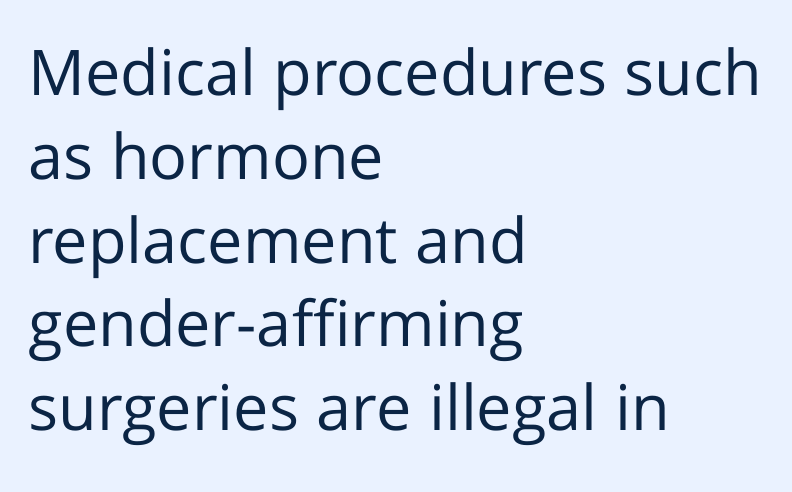
{"serif": "no", "italic": "no", "bold": "no", "weight": "regular", "width": "normal", "stroke_contrast": "low", "x_height": "medium", "monospaced": "no", "underline": "no", "align": "left", "line_spacing": "normal", "line_spacing_ratio": 1.33, "letter_spacing": "normal", "letter_spacing_em": 0.0, "glyph_px": 63}
